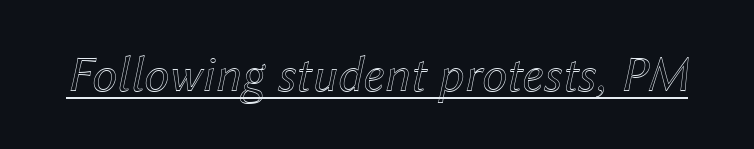
Looks like regular typesetting: each glyph gets only the width it needs. These lines keep a tight, regular rhythm from letter to letter. Is the type slanted? Yes — the strokes lean at a clear angle. The typesetter has applied underlining to the passage shown.
